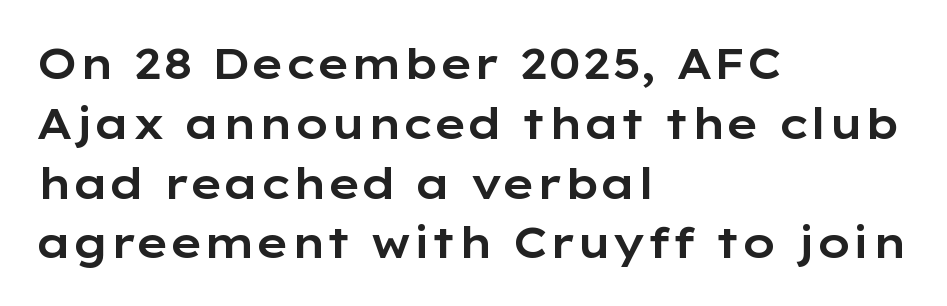
The image shows 43 px wide sans-serif type, upright; set left-aligned, normal line spacing (1.39x), normal letter spacing, not underlined; low stroke contrast and a medium x-height.
